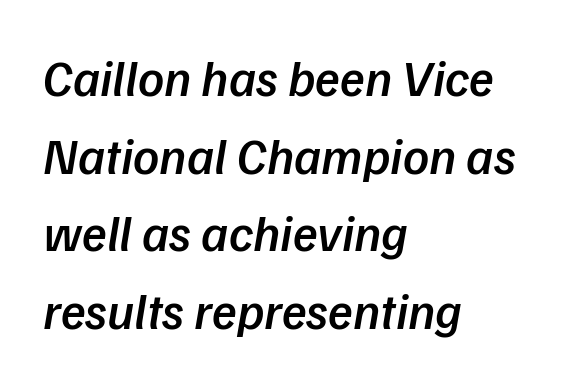
The image shows 51 px semibold type, italic (leaning right); set left-aligned, normal line spacing (1.52x), normal letter spacing, not underlined; low stroke contrast and a medium x-height.
